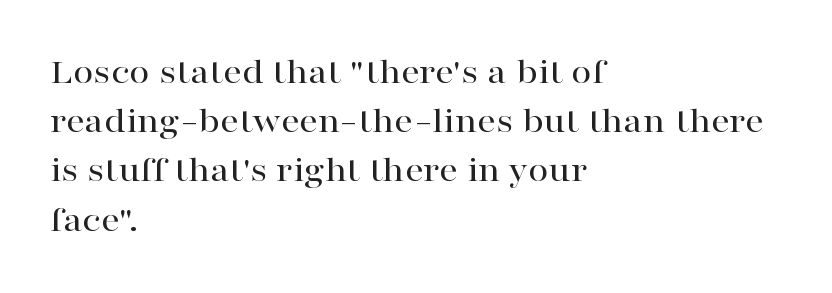
Whoever set this chose a conventional vertical rhythm. The glyphs in this specimen are seriffed. The typesetter chose a ragged-right arrangement here. Observe the ordinary spacing: letters are neighbours, not strangers.
